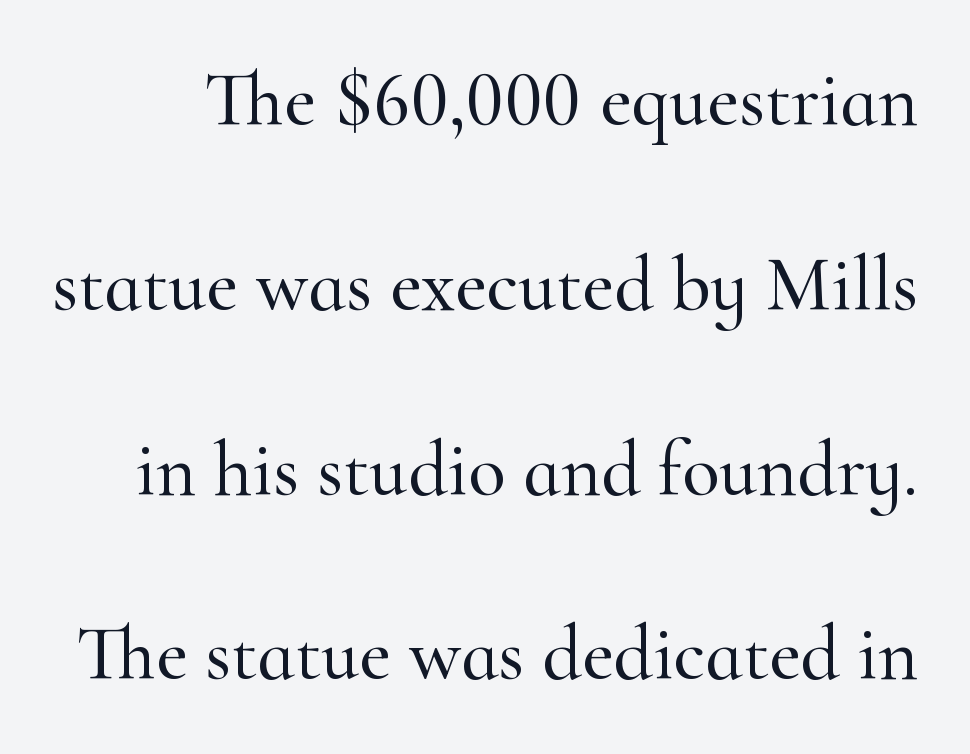
{"serif": "yes", "italic": "no", "width": "normal", "stroke_contrast": "high", "x_height": "small", "monospaced": "no", "underline": "no", "line_spacing": "loose", "line_spacing_ratio": 2.4, "letter_spacing": "normal", "letter_spacing_em": 0.0, "glyph_px": 77}
